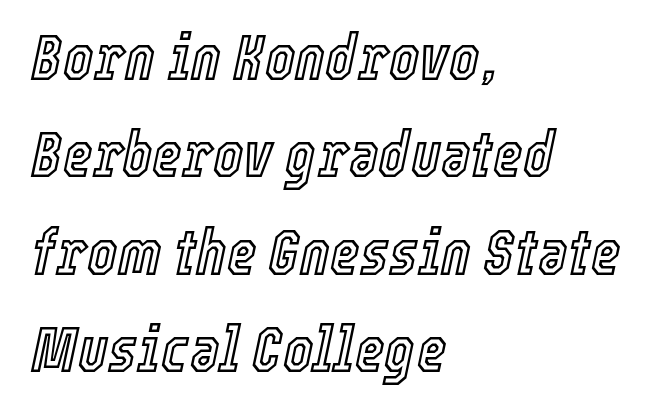
The image shows 64 px condensed type, italic (leaning right); set left-aligned, normal line spacing (1.52x), normal letter spacing, not underlined; a medium x-height.
